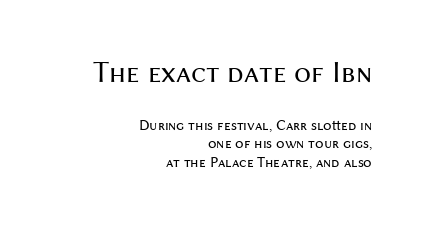
The image shows 30 px regular-weight sans-serif type, upright; set right-aligned, line spacing 1.23x, normal letter spacing, not underlined; the first (top) block is 2.0x larger; medium stroke contrast and a medium x-height.
